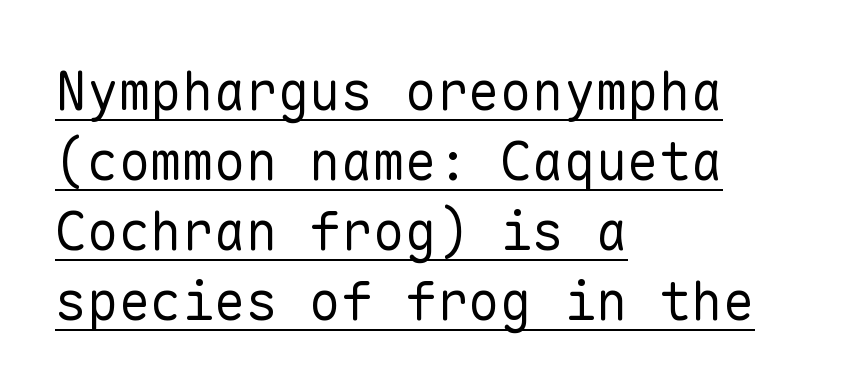
The image shows 53 px regular-weight sans-serif type, upright, monospaced; set left-aligned, normal line spacing (1.32x), normal letter spacing, underlined; low stroke contrast and a medium x-height.
